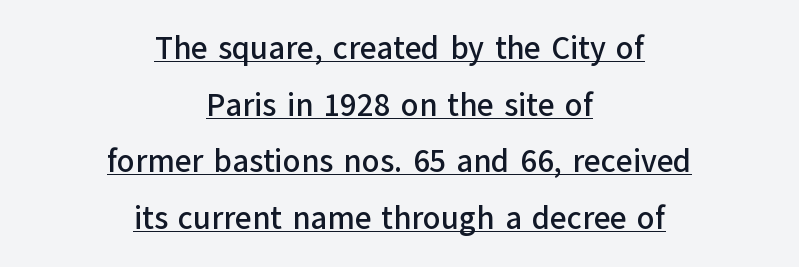
Q: Is the text italic (slanted)? A: No, it is upright.
Q: Is the typeface a serif or a sans-serif typeface? A: Sans-serif.
Q: Is the text underlined? A: Yes.
Q: How is the paragraph aligned? A: Centered.
Q: Is the spacing between letters normal or unusually wide? A: Normal.
Q: Width (condensed, normal, or wide)? A: Normal.
Q: Stroke contrast? A: Low.
Q: x-height? A: Medium.
Q: Monospaced? A: No.
